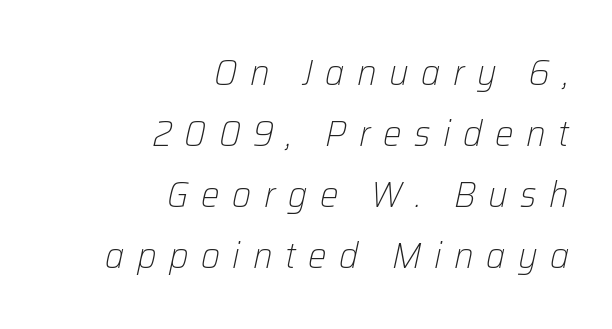
Stems and bowls with no extra thickness — not bold. This sample uses an oblique cut, with every glyph tilted off the vertical. Display-style spreading of the glyphs; the letterfit is very open. The designer left line spacing at the default. This sample has the flowing, uneven cadence of proportional lettering. Typeset ragged left — the right edge is the straight one.
